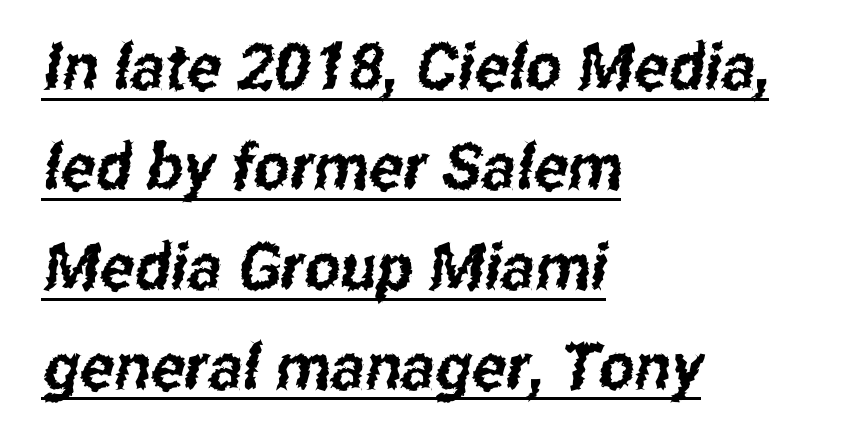
The passage shown is typed in a proportional face where columns would drift. The font family rendered here belongs to the sans-serif group. Quick note: underline on. Notice how the passage keeps a crisp vertical edge on the left only.
